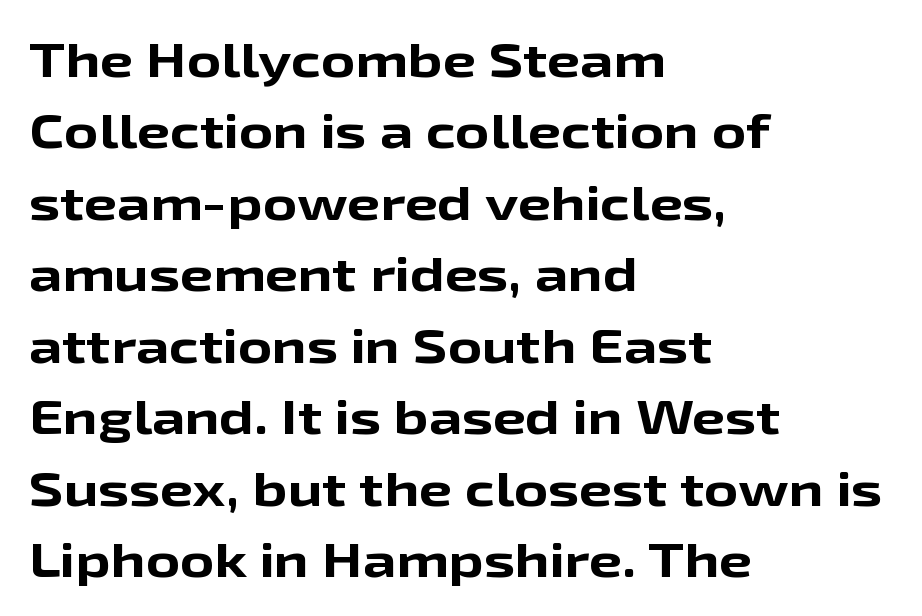
{"serif": "no", "italic": "no", "bold": "yes", "weight": "bold", "width": "wide", "stroke_contrast": "low", "x_height": "medium", "monospaced": "no", "underline": "no", "align": "left", "line_spacing": "normal", "line_spacing_ratio": 1.52, "letter_spacing": "normal", "letter_spacing_em": 0.0, "glyph_px": 47}
